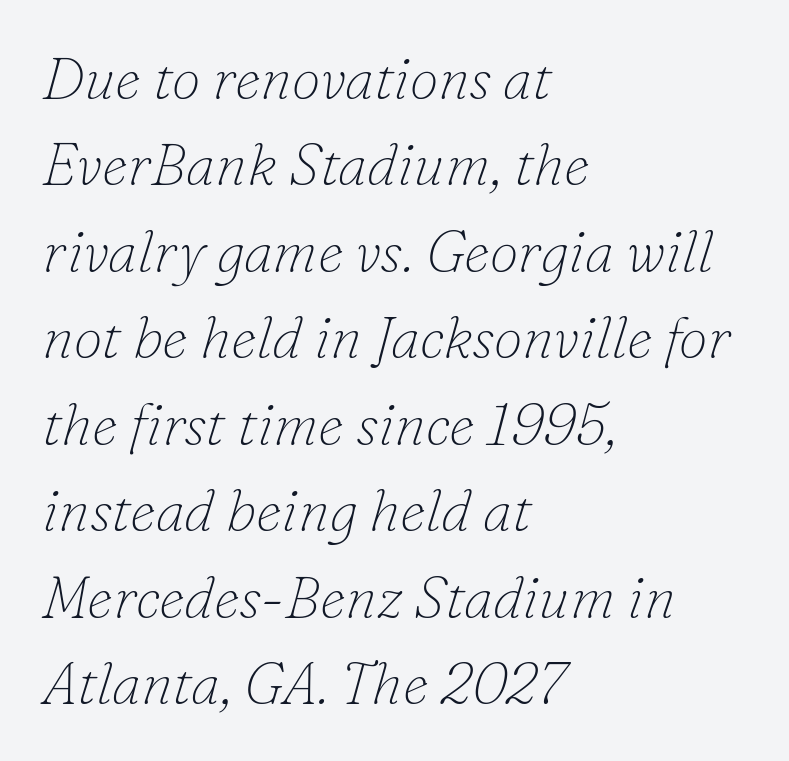
Spacing verdict: proportional, widths tailored to each character. Students, note that the glyphs here touch the page at normal intervals. The whole block is typeset with a tilt. The letterforms sit at book weight or below. Look at the bottom of the vertical strokes: they flare into serifs here.
